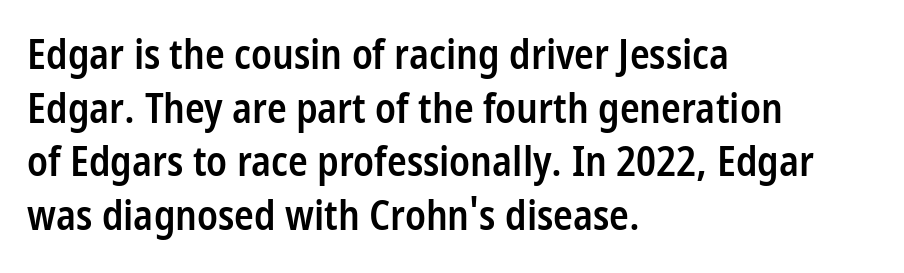
{"serif": "no", "italic": "no", "bold": "semi", "weight": "semibold", "width": "condensed", "stroke_contrast": "low", "x_height": "medium", "monospaced": "no", "underline": "no", "align": "left", "line_spacing": "normal", "line_spacing_ratio": 1.31, "letter_spacing": "normal", "letter_spacing_em": 0.0, "glyph_px": 41}
